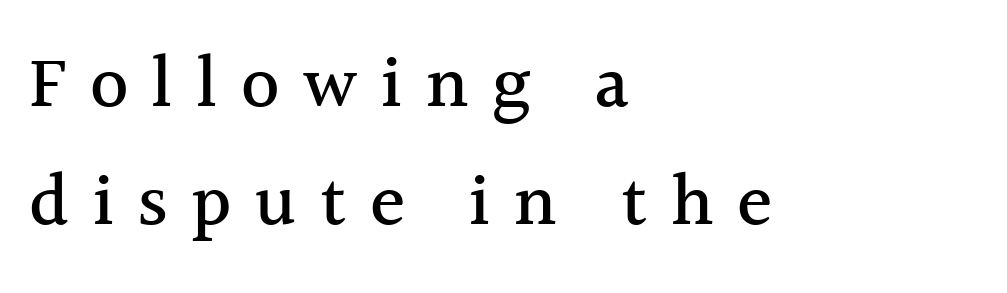
These lines stack with their left ends in a neat column. The specimen reads as upright at a glance. Normally led — the rows are evenly, conventionally spaced. The face used here is proportionally spaced, like ordinary book or web type. These lines have a slow, spaced-out rhythm from letter to letter. This sample uses a serif face.
